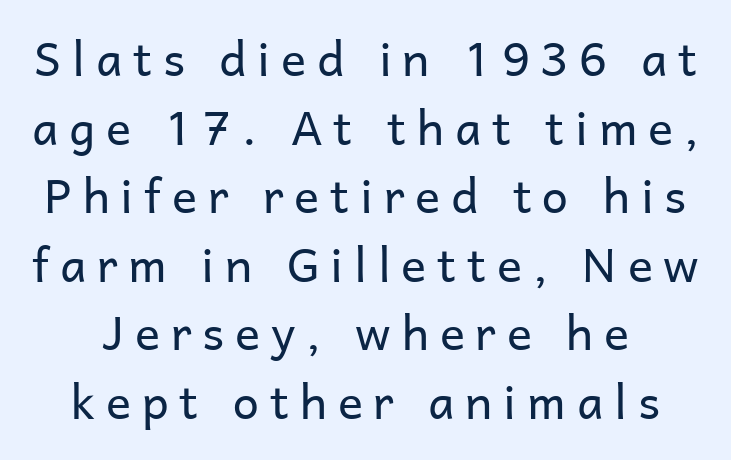
You could only call the tracking loose — the letters float apart. Quick note: not italic, upright. Proportional: the letters do not fall into vertical columns. Counters stay open thanks to moderate or lighter strokes.
